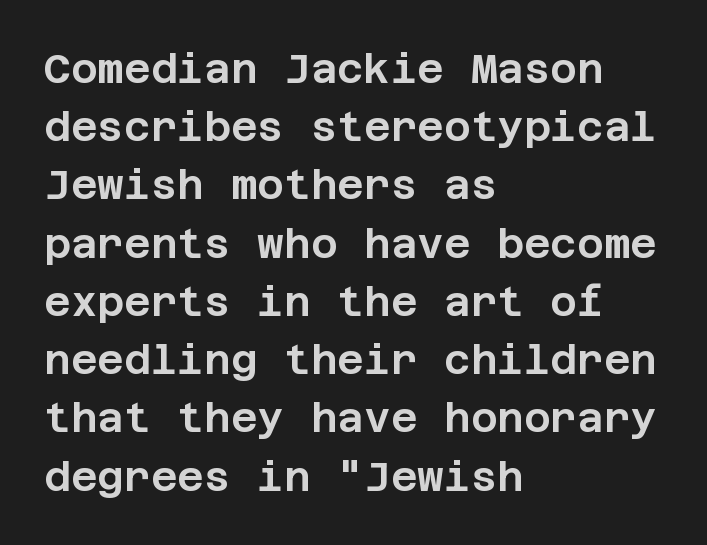
Interline gaps are of average width in this sample. Nope, no serifs anywhere on these letters. Tall strokes in this sample are plumb rather than angled. Horizontally, the lines are justified to the leading edge only. This rendering leaves character spacing at its baseline value.
